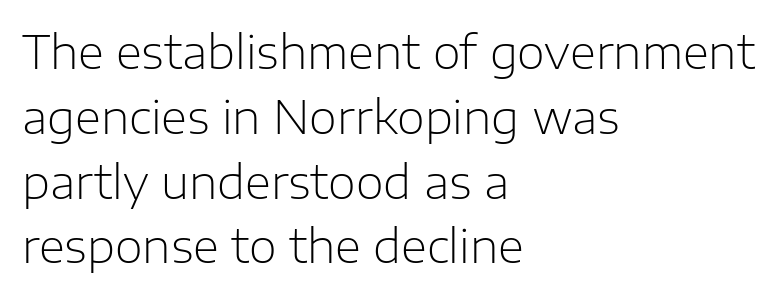
Alignment: flush left. In terms of letterspacing, this is plain default setting. Letterform terminals end flat and unadorned throughout the passage. In terms of posture, this sample is upright.
